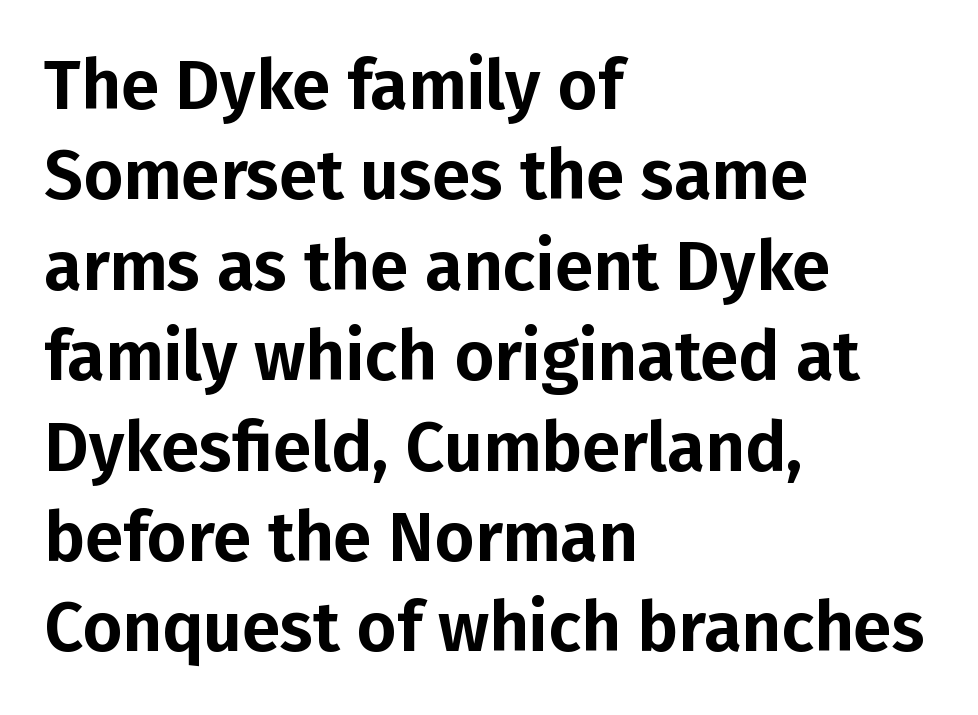
{"serif": "no", "italic": "no", "width": "normal", "stroke_contrast": "low", "x_height": "medium", "monospaced": "no", "underline": "no", "align": "left", "line_spacing": "normal", "line_spacing_ratio": 1.31, "letter_spacing": "normal", "letter_spacing_em": 0.0, "glyph_px": 69}
